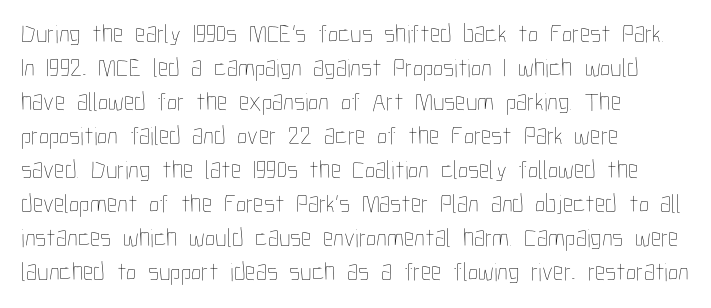
The image shows 26 px text type, upright; set left-aligned, normal line spacing (1.31x), normal letter spacing, not underlined.
